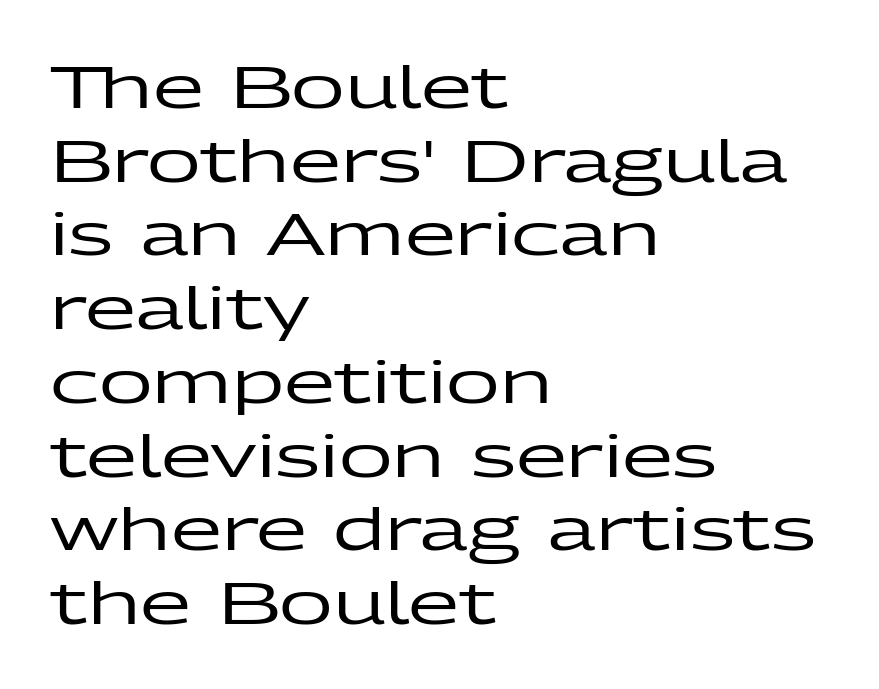
{"serif": "no", "italic": "no", "width": "wide", "stroke_contrast": "low", "x_height": "medium", "monospaced": "no", "underline": "no", "align": "left", "line_spacing": "normal", "line_spacing_ratio": 1.25, "letter_spacing": "normal", "letter_spacing_em": 0.0, "glyph_px": 59}
